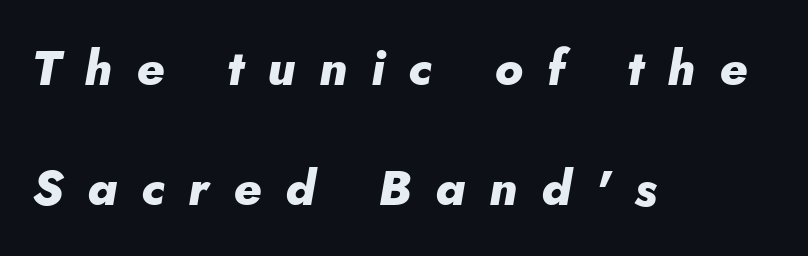
Words float on clear page, feet unadorned. Leading: increased. In terms of letterspacing, this is a distinctly airy, spread setting. The passage shown is typed in a proportional face where columns would drift. A student would call this left alignment; a typographer would say flush left, rag right.
